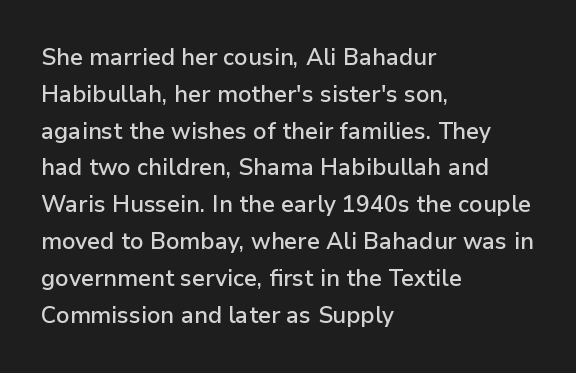
The image shows 23 px text type, upright; set left-aligned, normal line spacing (1.6x), normal letter spacing, not underlined.
